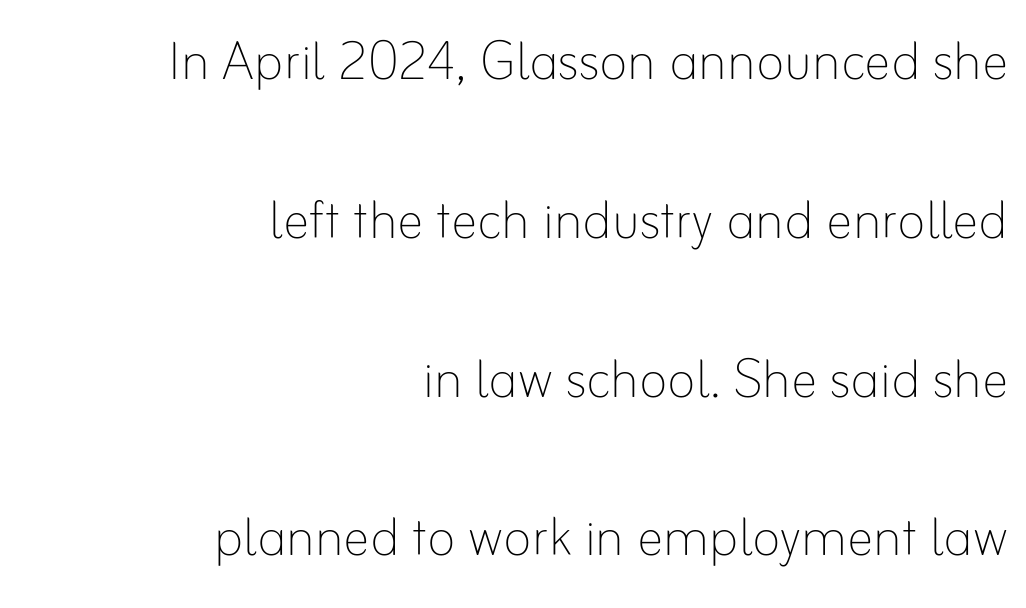
Type without underlining. Baseline-to-baseline distance is far greater than the letter height. Caption: multi-line text, flush right, ragged left. This rendering leaves character spacing at its baseline value. Character widths vary here, with narrow letters taking less room than wide ones.
